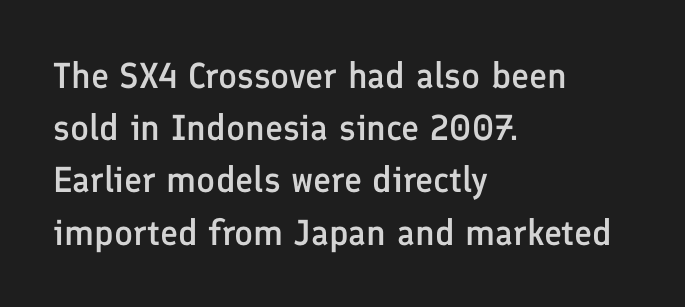
The passage shown is typed in a proportional face where columns would drift. Italic: no, the glyphs are upright roman. A normal amount of white space separates one row of letters from the next. Firm but not heavy-handed strokes: this text is semibold.
